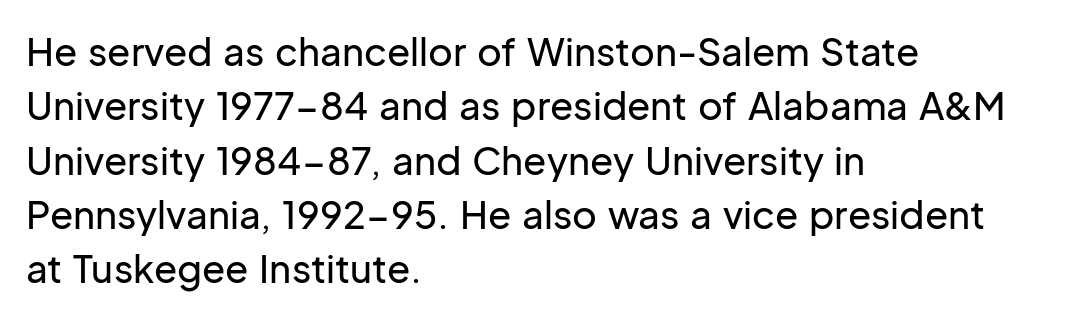
Q: Is the text italic (slanted)? A: No, it is upright.
Q: Is the typeface a serif or a sans-serif typeface? A: Sans-serif.
Q: Is the text underlined? A: No.
Q: How is the paragraph aligned? A: Left-aligned.
Q: Is the spacing between letters normal or unusually wide? A: Normal.
Q: Is the spacing between lines tight, normal or loose? A: Normal.
Q: Width (condensed, normal, or wide)? A: Normal.
Q: Stroke contrast? A: Low.
Q: x-height? A: Medium.
Q: Monospaced? A: No.
